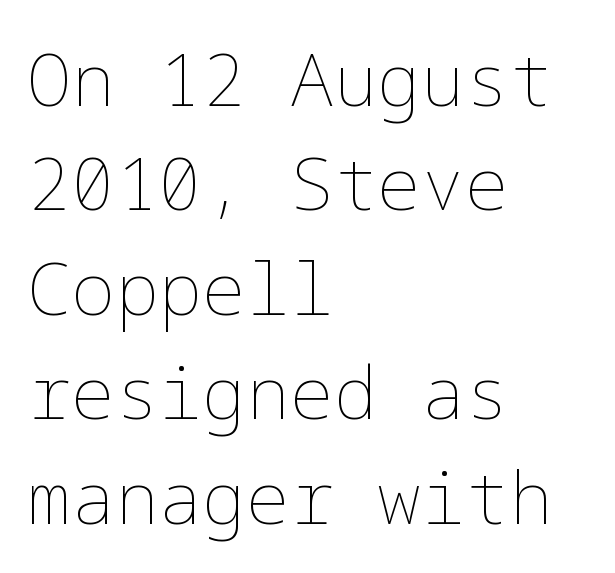
Quick note: underline off. Stroke thickness stays within the range of a standard reading face or lighter. Does extra space separate the letters? No, they use regular spacing. Designer's note — italics off, roman on. The rows are spaced the way most documents space them.
